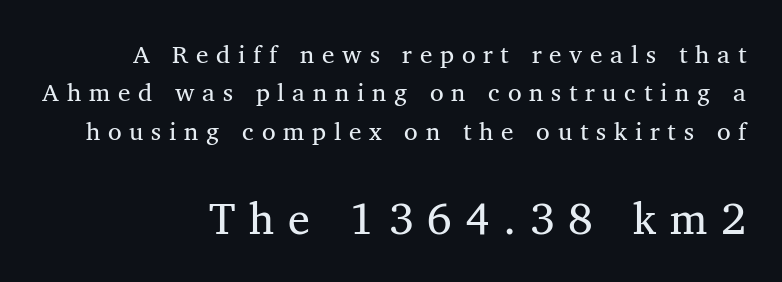
{"serif": "yes", "bold": "no", "weight": "regular", "width": "normal", "stroke_contrast": "medium", "x_height": "medium", "monospaced": "no", "underline": "no", "align": "right", "line_spacing": "normal", "line_spacing_ratio": 1.54, "letter_spacing": "wide", "letter_spacing_em": 0.31, "larger_block": "second", "size_ratio": 1.76, "glyph_px": 44}
